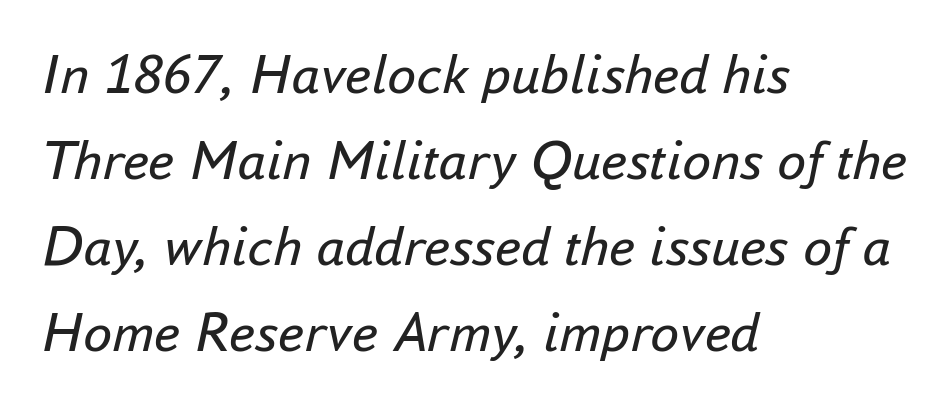
Q: Is the text bold? A: No.
Q: Is the text italic (slanted)? A: Yes, it leans right by about 16 degrees.
Q: Is the text underlined? A: No.
Q: How is the paragraph aligned? A: Left-aligned.
Q: Is the spacing between letters normal or unusually wide? A: Normal.
Q: Is the spacing between lines tight, normal or loose? A: Normal.
Q: Width (condensed, normal, or wide)? A: Normal.
Q: Stroke contrast? A: Low.
Q: x-height? A: Small.
Q: Monospaced? A: No.
